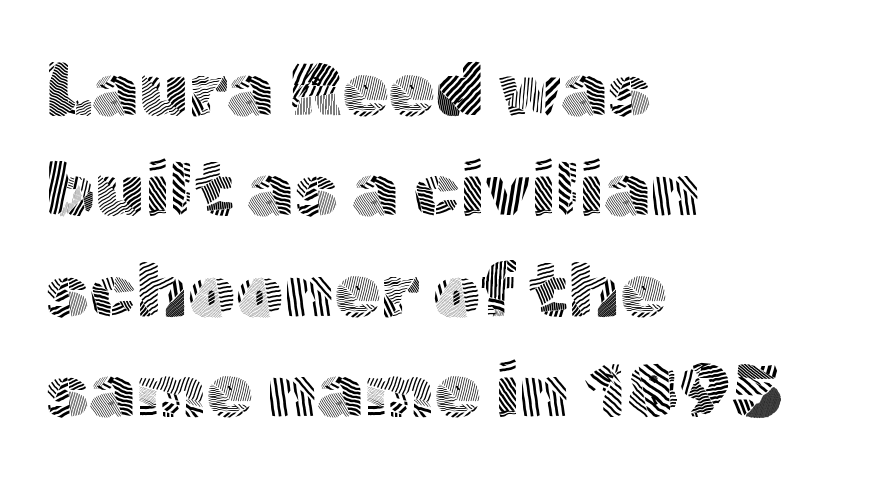
{"serif": "no", "italic": "no", "bold": "no", "weight": "light", "width": "normal", "x_height": "medium", "monospaced": "no", "underline": "no", "align": "left", "line_spacing": "normal", "line_spacing_ratio": 1.34, "letter_spacing": "normal", "letter_spacing_em": 0.0, "glyph_px": 75}
